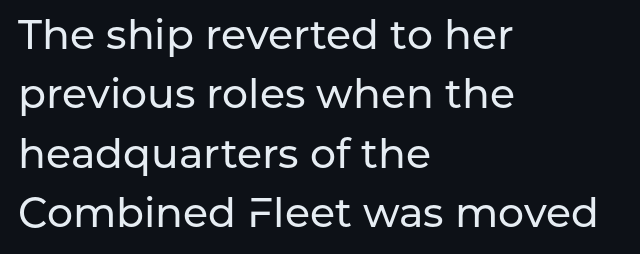
{"serif": "no", "italic": "no", "width": "normal", "stroke_contrast": "low", "x_height": "medium", "monospaced": "no", "underline": "no", "align": "left", "line_spacing": "normal", "line_spacing_ratio": 1.45, "letter_spacing": "normal", "letter_spacing_em": 0.0, "glyph_px": 41}
